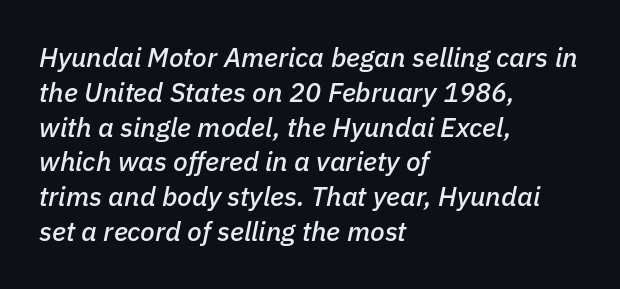
The image shows 27 px text type, italic (leaning right); set left-aligned, normal line spacing (1.29x), normal letter spacing, not underlined.
